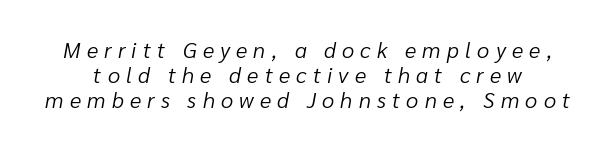
This is not heavy type; no bold has been used. The gap between lines stays unmarked. Interline gaps are noticeably narrow in this sample. This sample uses an oblique cut, with every glyph tilted off the vertical. Each word looks stretched out because of the extra space between its letters.
